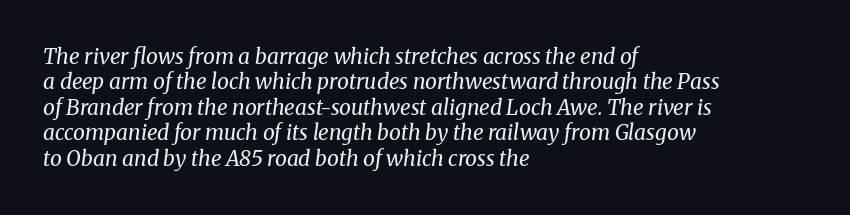
Q: Is the text bold? A: No.
Q: Is the text italic (slanted)? A: Yes, it leans right by about 8 degrees.
Q: Is the text underlined? A: No.
Q: How is the paragraph aligned? A: Left-aligned.
Q: Is the spacing between letters normal or unusually wide? A: Normal.
